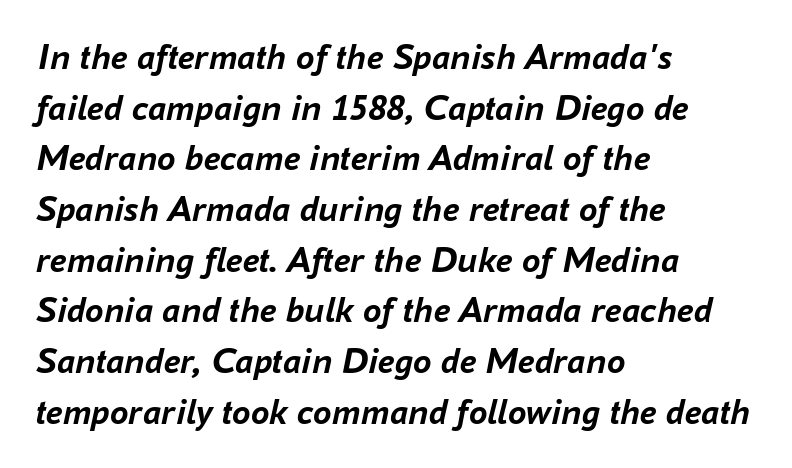
The line-height multiplier appears to be the usual default. Casual observation: everything's shoved over to the left. This sample uses plain, unmodified letter spacing. Emphasis by weight is at full strength: bold.
